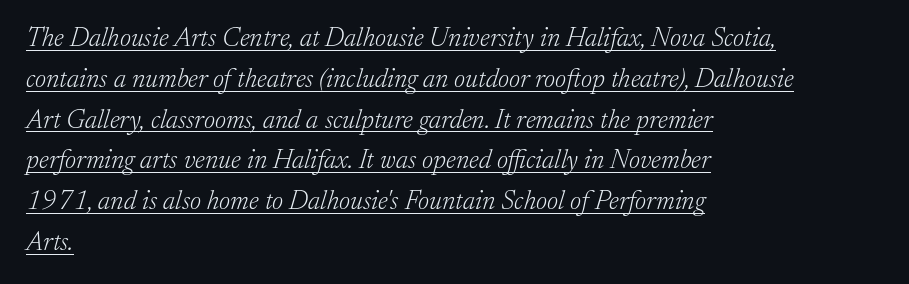
{"italic": "yes", "lean": "right", "slant_degrees": 17, "bold": "no", "underline": "yes", "align": "left", "line_spacing": "normal", "line_spacing_ratio": 1.51, "letter_spacing": "normal", "letter_spacing_em": 0.0, "glyph_px": 27}
